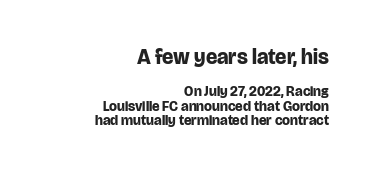
{"italic": "no", "bold": "yes", "underline": "no", "align": "right", "line_spacing": "tight", "line_spacing_ratio": 1.03, "letter_spacing": "normal", "letter_spacing_em": 0.0, "larger_block": "first", "size_ratio": 1.5, "glyph_px": 21}
